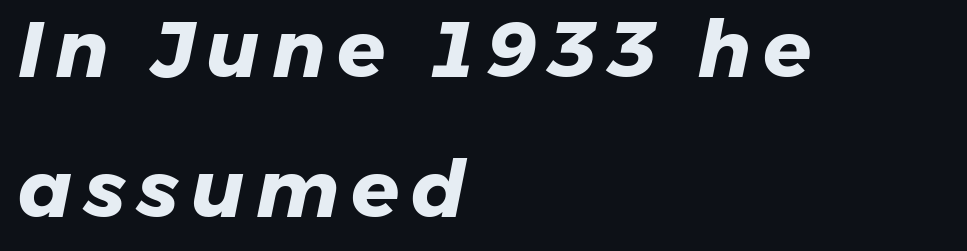
Q: Is the text bold? A: Yes.
Q: Is the typeface a serif or a sans-serif typeface? A: Sans-serif.
Q: Is the text underlined? A: No.
Q: How is the paragraph aligned? A: Left-aligned.
Q: Width (condensed, normal, or wide)? A: Normal.
Q: Stroke contrast? A: Low.
Q: x-height? A: Medium.
Q: Monospaced? A: No.
